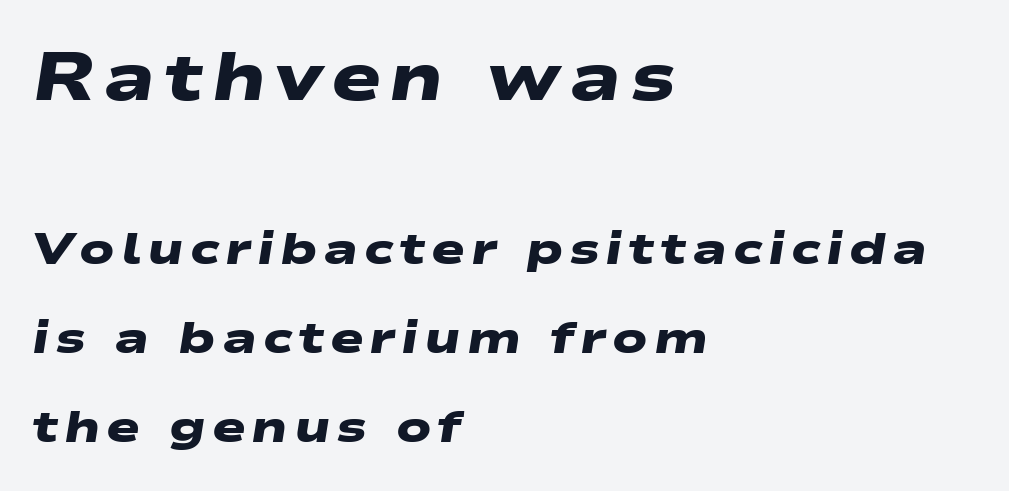
Q: Is the text bold? A: Yes.
Q: Is the typeface a serif or a sans-serif typeface? A: Sans-serif.
Q: Is the text underlined? A: No.
Q: How is the paragraph aligned? A: Left-aligned.
Q: Is the spacing between lines tight, normal or loose? A: Loose.
Q: Which block of text is set in a larger size, the first (top) or the second (bottom)? A: The first (top) one.
Q: Width (condensed, normal, or wide)? A: Wide.
Q: Stroke contrast? A: Low.
Q: x-height? A: Medium.
Q: Monospaced? A: No.
